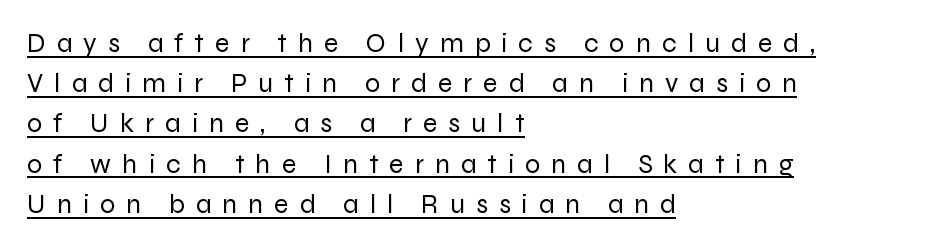
Every character sits straight up, as roman type does. What stands out about the letter spacing? Its width — letters are far apart. Students, observe the line beneath the letters — that is underlining. A normal amount of white space separates one row of letters from the next.
